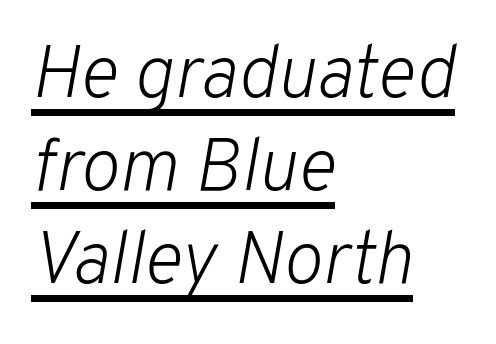
A typesetter would mark this as italic. Think of a printed novel: that variable character pitch is what you see here. Default kerning and tracking; the words read as compact shapes. The weight tops out at a normal text grade.
